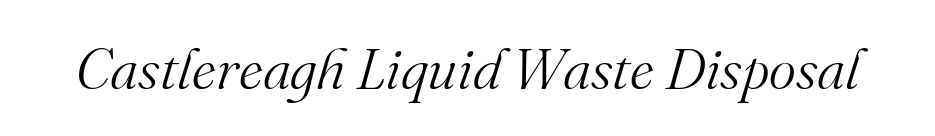
Tracking value appears to be zero — textbook default spacing. When letters slant like this, we call the style italic. The characters display serif detailing at their extremities. The weight tops out at a normal text grade.
